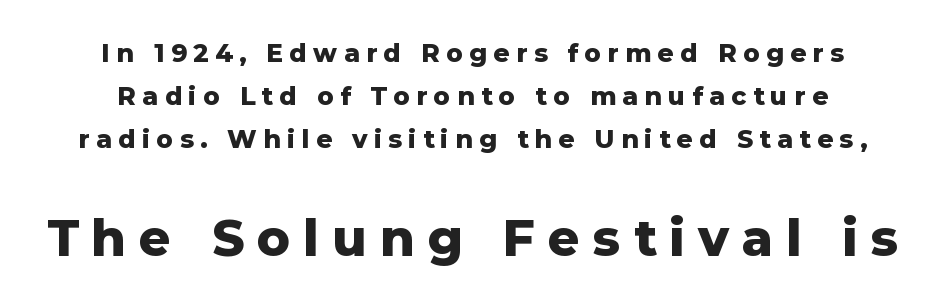
Q: Is the text bold? A: Yes.
Q: Is the text italic (slanted)? A: No, it is upright.
Q: Is the typeface a serif or a sans-serif typeface? A: Sans-serif.
Q: Is the text underlined? A: No.
Q: Is the spacing between letters normal or unusually wide? A: Unusually wide.
Q: Which block of text is set in a larger size, the first (top) or the second (bottom)? A: The second (bottom) one.
Q: Width (condensed, normal, or wide)? A: Normal.
Q: Stroke contrast? A: Low.
Q: x-height? A: Medium.
Q: Monospaced? A: No.
